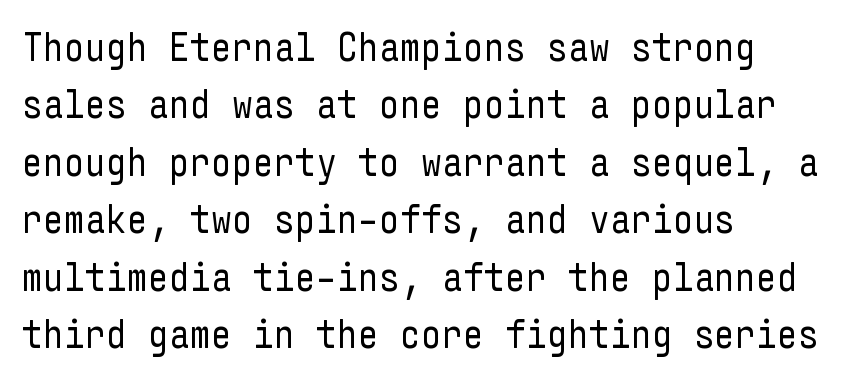
{"serif": "no", "italic": "no", "bold": "no", "weight": "regular", "width": "condensed", "stroke_contrast": "low", "x_height": "medium", "underline": "no", "align": "left", "line_spacing": "normal", "line_spacing_ratio": 1.4, "letter_spacing": "normal", "letter_spacing_em": 0.0, "glyph_px": 41}
